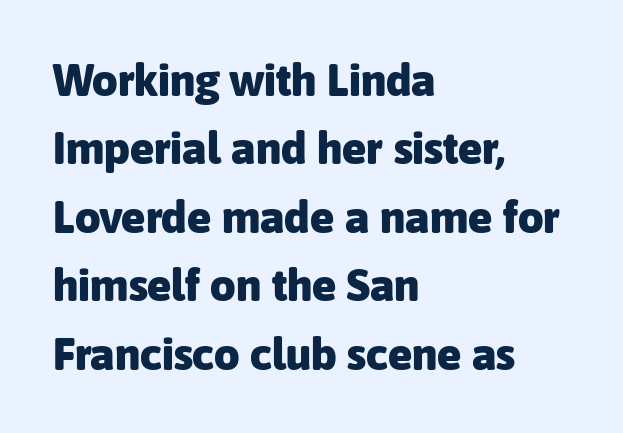
{"serif": "no", "italic": "no", "bold": "yes", "weight": "heavy", "width": "normal", "stroke_contrast": "low", "x_height": "medium", "monospaced": "no", "underline": "no", "align": "left", "line_spacing": "normal", "line_spacing_ratio": 1.52, "letter_spacing": "normal", "letter_spacing_em": 0.0, "glyph_px": 45}
